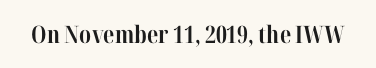
{"italic": "no", "bold": "yes", "underline": "no", "letter_spacing": "normal", "letter_spacing_em": 0.0, "glyph_px": 24}
